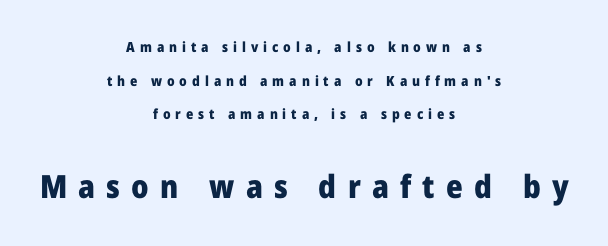
{"serif": "no", "italic": "no", "bold": "yes", "weight": "heavy", "width": "normal", "stroke_contrast": "low", "x_height": "medium", "monospaced": "no", "underline": "no", "align": "center", "line_spacing": "loose", "line_spacing_ratio": 2.4, "letter_spacing": "wide", "letter_spacing_em": 0.35, "larger_block": "second", "size_ratio": 2.29, "glyph_px": 32}
